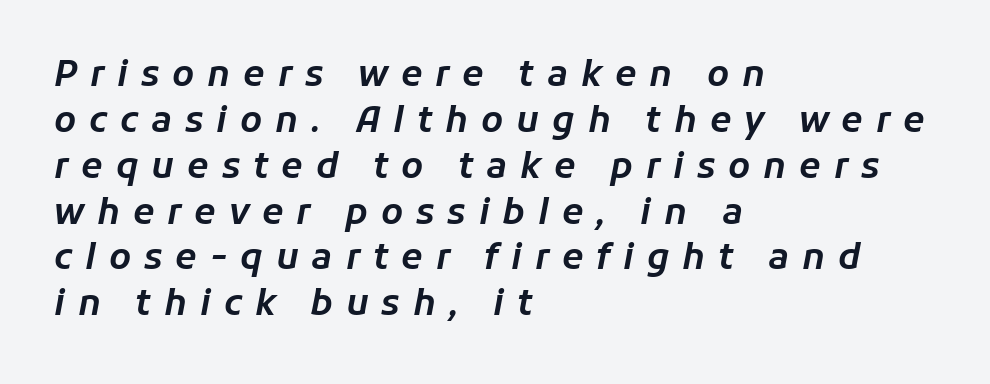
Rows of type keep a routine distance in the vertical direction. The text block is weighted toward the left margin, trailing off unevenly rightward. Each letter keeps its own natural width here, so spacing adapts to shape. Just letters on the line, the space beneath them empty.
